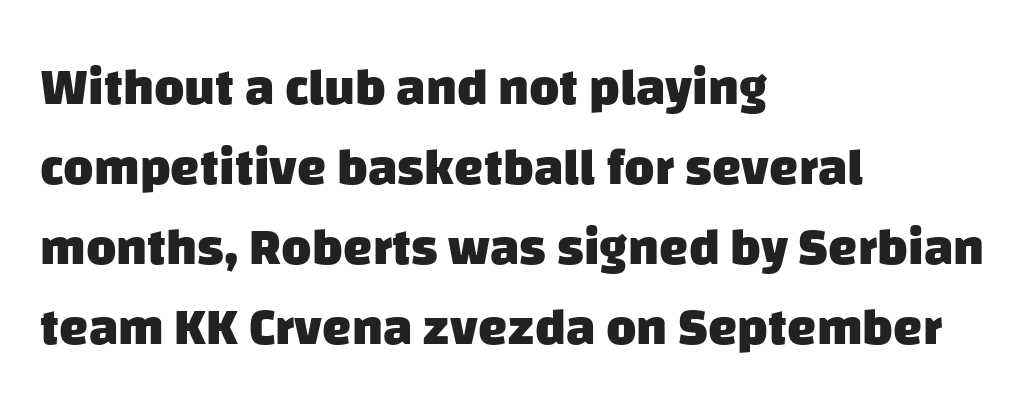
Q: Is the text bold? A: Yes.
Q: Is the typeface a serif or a sans-serif typeface? A: Sans-serif.
Q: Is the text underlined? A: No.
Q: How is the paragraph aligned? A: Left-aligned.
Q: Is the spacing between letters normal or unusually wide? A: Normal.
Q: Is the spacing between lines tight, normal or loose? A: Normal.
Q: Width (condensed, normal, or wide)? A: Normal.
Q: Stroke contrast? A: Low.
Q: x-height? A: Large.
Q: Monospaced? A: No.
